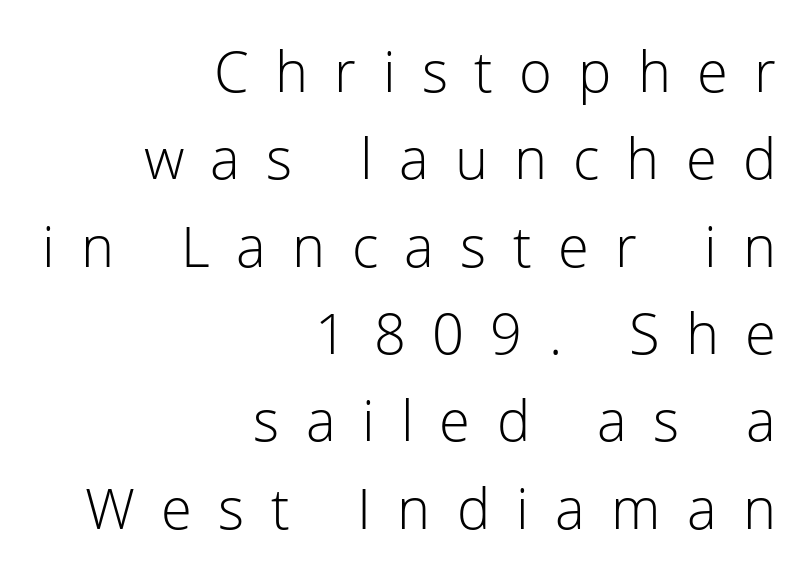
Italic? Not at all — the glyphs are vertical. Horizontal alignment here is rightward, an uncommon choice for prose. The passage shown is typed in a proportional face where columns would drift. Underlining? Definitely not there.
